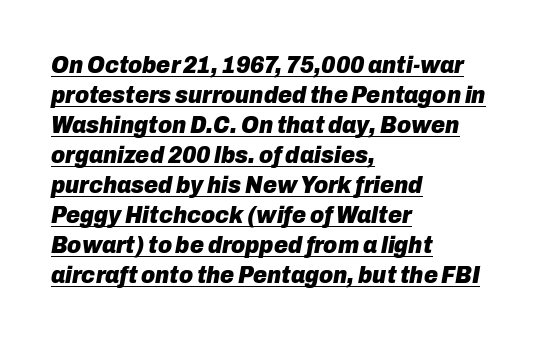
Q: Is the text bold? A: Yes.
Q: Is the text italic (slanted)? A: Yes, it leans right by about 10 degrees.
Q: Is the text underlined? A: Yes.
Q: How is the paragraph aligned? A: Left-aligned.
Q: Is the spacing between letters normal or unusually wide? A: Normal.
Q: Is the spacing between lines tight, normal or loose? A: Normal.
